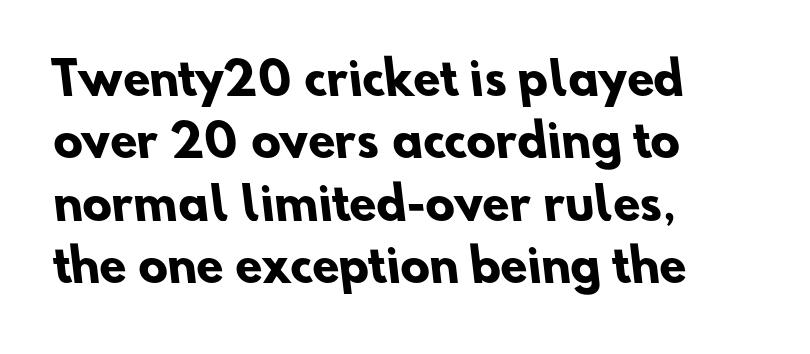
Q: Is the text bold? A: Yes.
Q: Is the typeface a serif or a sans-serif typeface? A: Sans-serif.
Q: Is the text underlined? A: No.
Q: How is the paragraph aligned? A: Left-aligned.
Q: Is the spacing between letters normal or unusually wide? A: Normal.
Q: Is the spacing between lines tight, normal or loose? A: Normal.
Q: Width (condensed, normal, or wide)? A: Normal.
Q: Stroke contrast? A: Low.
Q: x-height? A: Small.
Q: Monospaced? A: No.
